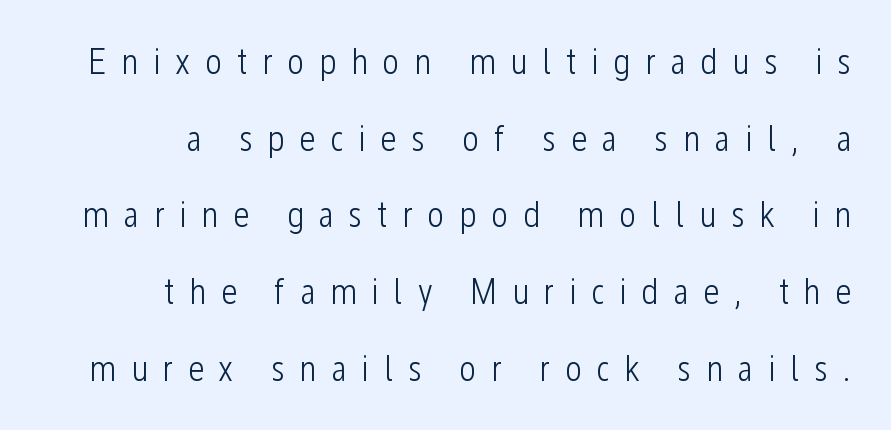
This is the regular roman posture of the typeface. Is there much room between lines? Yes — plenty of vertical air separates them. Each letter's strokes conclude bluntly, with no projecting serifs. Between one letter and the next there's a generous, obvious gap.
